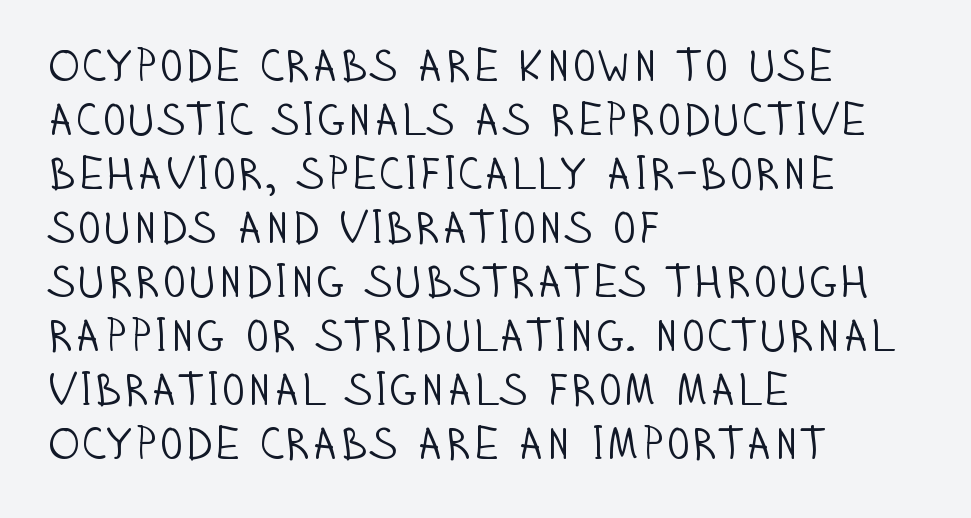
Q: Is the text bold? A: No.
Q: Is the text italic (slanted)? A: No, it is upright.
Q: Is the typeface a serif or a sans-serif typeface? A: Sans-serif.
Q: Is the text underlined? A: No.
Q: How is the paragraph aligned? A: Left-aligned.
Q: Is the spacing between letters normal or unusually wide? A: Normal.
Q: Width (condensed, normal, or wide)? A: Condensed.
Q: Stroke contrast? A: Low.
Q: x-height? A: Large.
Q: Monospaced? A: No.
